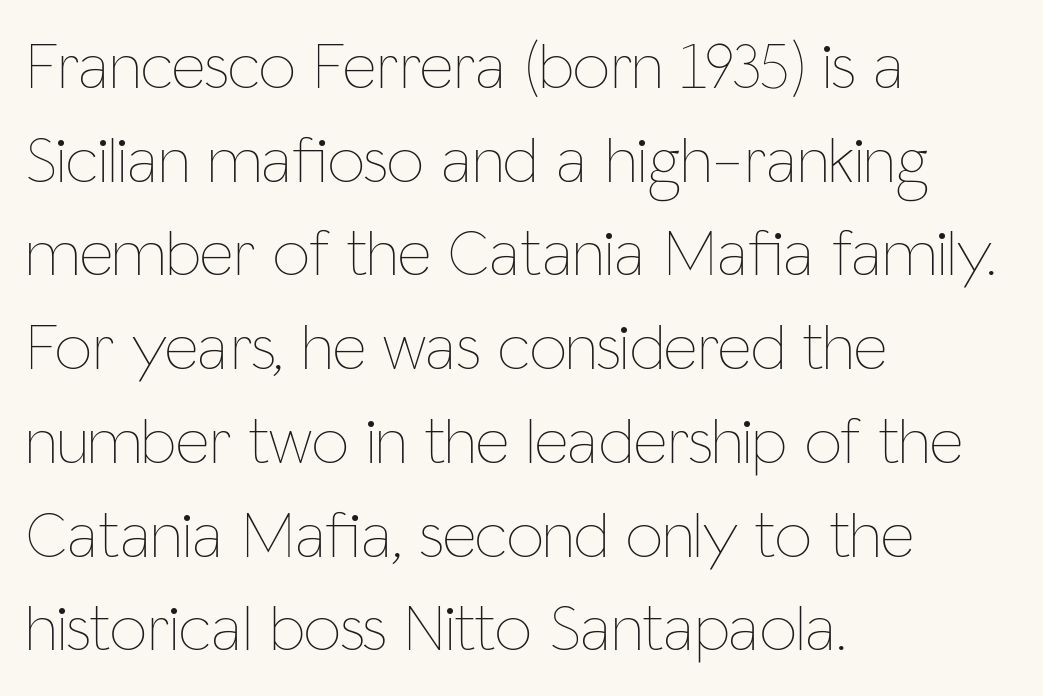
{"italic": "no", "bold": "no", "weight": "thin", "width": "condensed", "stroke_contrast": "low", "x_height": "medium", "monospaced": "no", "underline": "no", "align": "left", "line_spacing": "normal", "line_spacing_ratio": 1.42, "letter_spacing": "normal", "letter_spacing_em": 0.0, "glyph_px": 66}
